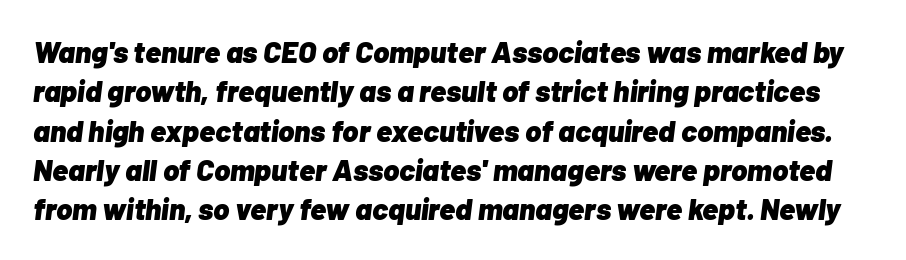
{"italic": "yes", "lean": "right", "slant_degrees": 7, "bold": "yes", "weight": "heavy", "width": "normal", "stroke_contrast": "low", "x_height": "medium", "monospaced": "no", "underline": "no", "line_spacing": "normal", "line_spacing_ratio": 1.31, "letter_spacing": "normal", "letter_spacing_em": 0.0, "glyph_px": 30}
